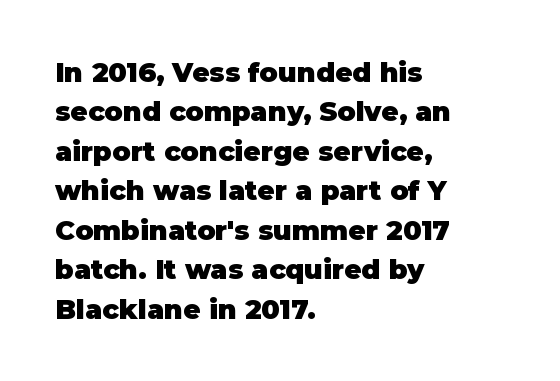
{"italic": "no", "bold": "yes", "underline": "no", "align": "left", "line_spacing": "normal", "line_spacing_ratio": 1.46, "letter_spacing": "normal", "letter_spacing_em": 0.0, "glyph_px": 27}
